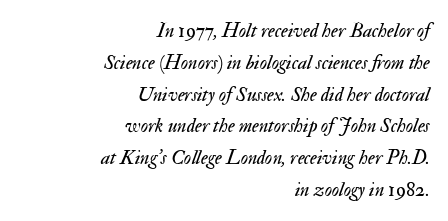
Q: Is the text bold? A: No.
Q: Is the text italic (slanted)? A: Yes, it leans right by about 17 degrees.
Q: Is the text underlined? A: No.
Q: How is the paragraph aligned? A: Right-aligned.
Q: Is the spacing between letters normal or unusually wide? A: Normal.
Q: Is the spacing between lines tight, normal or loose? A: Normal.
